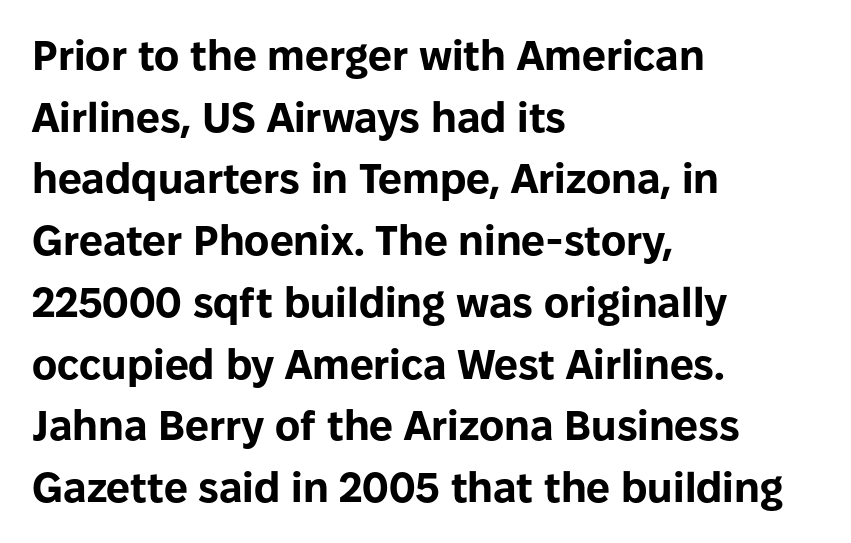
Q: Is the text bold? A: Yes.
Q: Is the text italic (slanted)? A: No, it is upright.
Q: Is the typeface a serif or a sans-serif typeface? A: Sans-serif.
Q: Is the text underlined? A: No.
Q: How is the paragraph aligned? A: Left-aligned.
Q: Is the spacing between letters normal or unusually wide? A: Normal.
Q: Is the spacing between lines tight, normal or loose? A: Normal.
Q: Width (condensed, normal, or wide)? A: Normal.
Q: Stroke contrast? A: Low.
Q: x-height? A: Medium.
Q: Monospaced? A: No.
